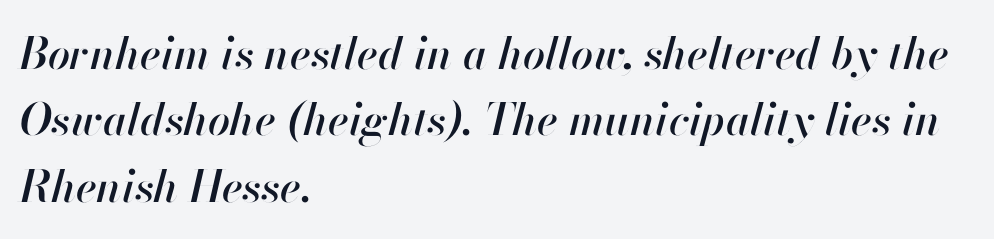
{"italic": "yes", "lean": "right", "slant_degrees": 13, "width": "normal", "stroke_contrast": "high", "x_height": "small", "monospaced": "no", "underline": "no", "align": "left", "line_spacing": "normal", "line_spacing_ratio": 1.51, "letter_spacing": "normal", "letter_spacing_em": 0.0, "glyph_px": 44}
